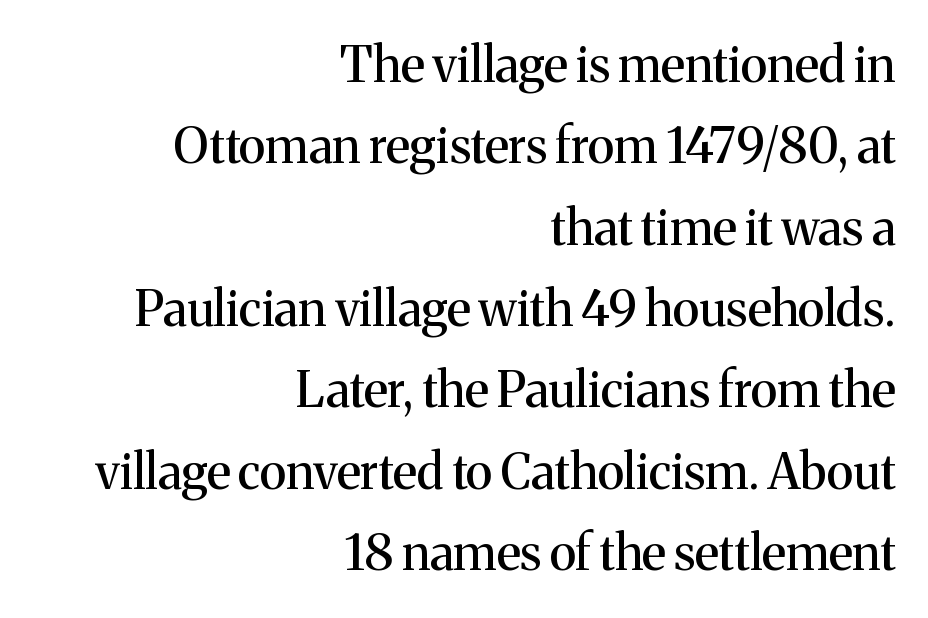
The image shows 49 px serif type, upright; set right-aligned, normal line spacing (1.66x), normal letter spacing, not underlined; medium stroke contrast and a medium x-height.
